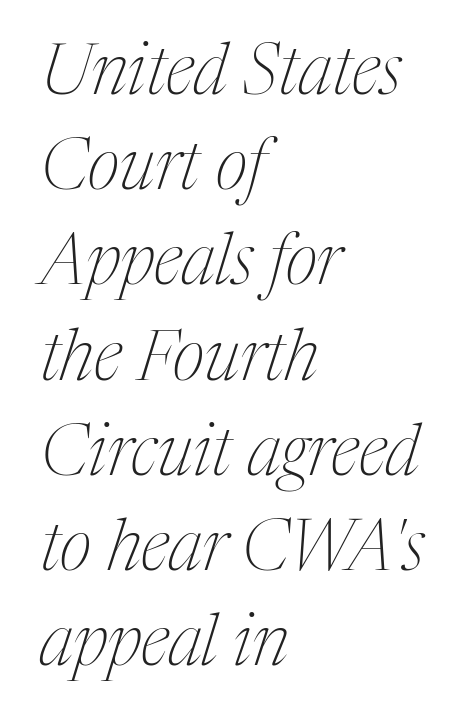
Regarding leading, the lines here are spaced in the standard way. A clean baseline with only descenders dipping below it. The letterforms sit at book weight or below. Notice how the passage keeps a crisp vertical edge on the left only. What stands out about the letter spacing? Nothing — it is the standard amount.
